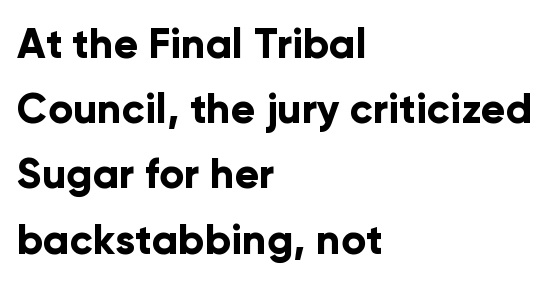
Q: Is the text bold? A: Yes.
Q: Is the text italic (slanted)? A: No, it is upright.
Q: Is the typeface a serif or a sans-serif typeface? A: Sans-serif.
Q: Is the text underlined? A: No.
Q: How is the paragraph aligned? A: Left-aligned.
Q: Is the spacing between letters normal or unusually wide? A: Normal.
Q: Is the spacing between lines tight, normal or loose? A: Normal.
Q: Width (condensed, normal, or wide)? A: Normal.
Q: Stroke contrast? A: Low.
Q: x-height? A: Medium.
Q: Monospaced? A: No.
